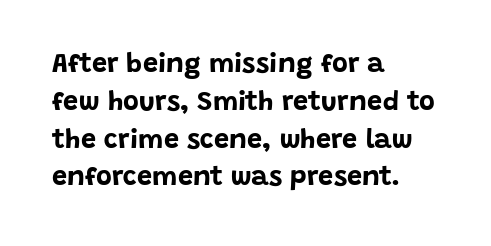
Q: Is the text bold? A: Yes.
Q: Is the text italic (slanted)? A: No, it is upright.
Q: Is the text underlined? A: No.
Q: How is the paragraph aligned? A: Left-aligned.
Q: Is the spacing between letters normal or unusually wide? A: Normal.
Q: Is the spacing between lines tight, normal or loose? A: Normal.
